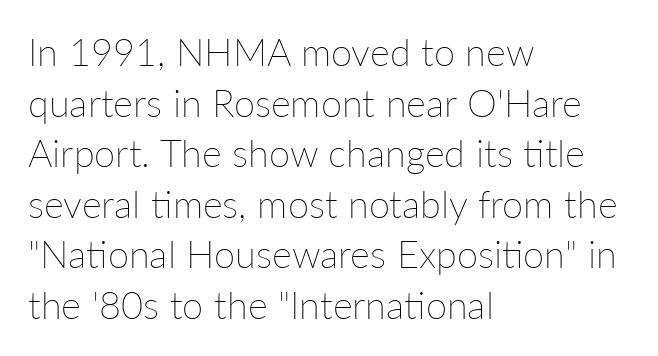
{"italic": "no", "bold": "no", "weight": "thin", "width": "normal", "stroke_contrast": "low", "x_height": "medium", "monospaced": "no", "underline": "no", "align": "left", "line_spacing": "normal", "line_spacing_ratio": 1.33, "letter_spacing": "normal", "letter_spacing_em": 0.0, "glyph_px": 38}
